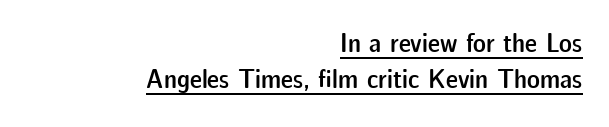
Q: Is the text bold? A: Semi-bold.
Q: Is the text italic (slanted)? A: No, it is upright.
Q: Is the text underlined? A: Yes.
Q: How is the paragraph aligned? A: Right-aligned.
Q: Is the spacing between letters normal or unusually wide? A: Normal.
Q: Is the spacing between lines tight, normal or loose? A: Normal.
